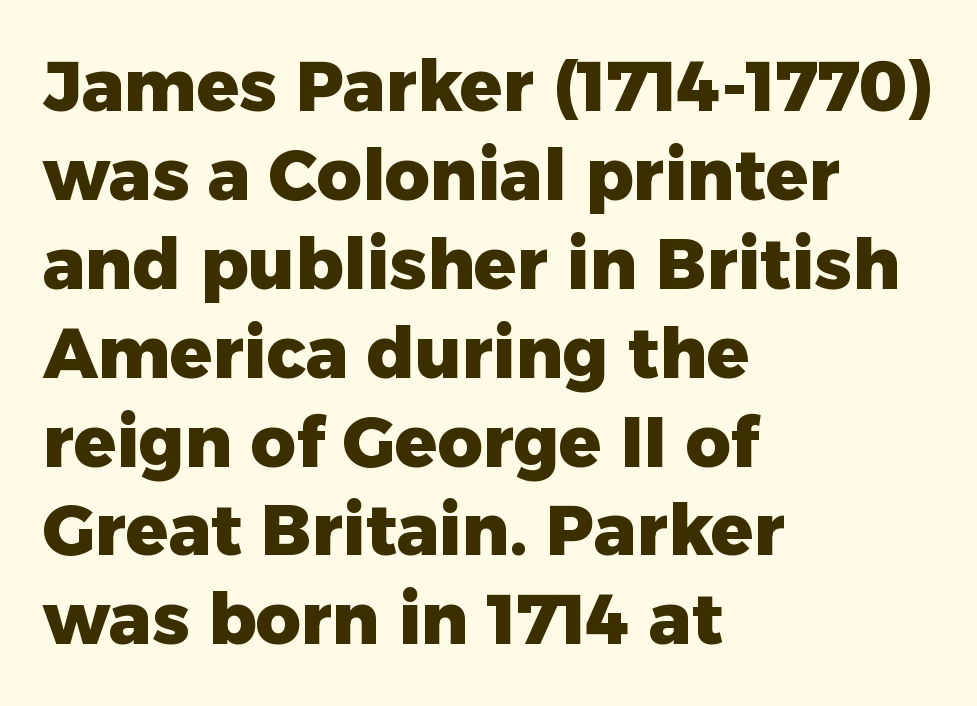
Classification — sans serif. These lines keep a tight, regular rhythm from letter to letter. Heft: maximum for text — a bold. Decoration check: the copy has no underline.
